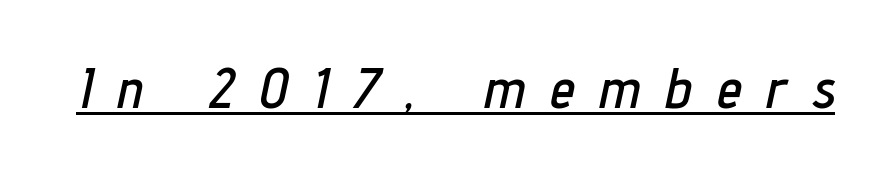
The image shows 56 px condensed type, italic (leaning right); set unusually wide letter spacing (+0.46 em), underlined; low stroke contrast and a medium x-height.
